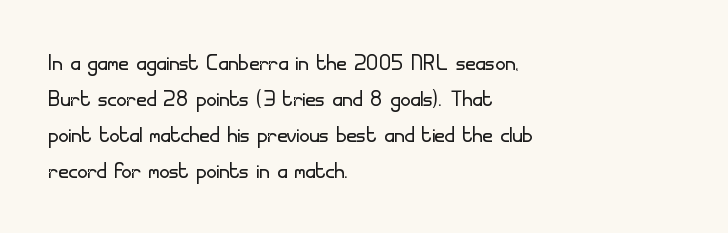
The image shows 28 px light sans-serif type, upright; set left-aligned, normal line spacing (1.29x), normal letter spacing, not underlined; low stroke contrast and a small x-height.
